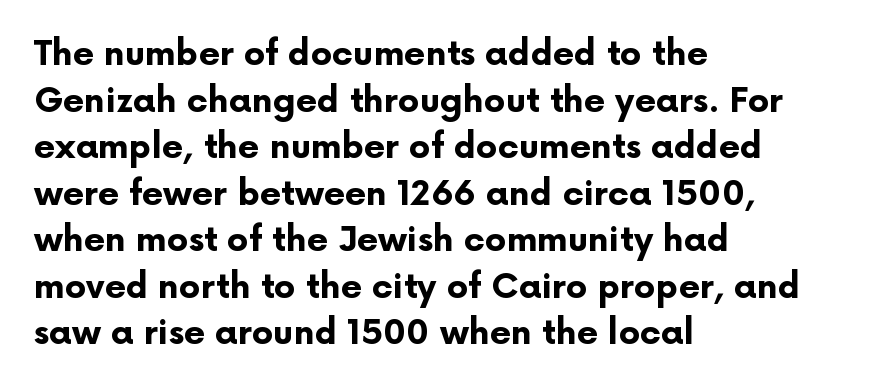
The typeface chosen for these lines omits serifs. The designer left line spacing at the default. The strokes are fattened all the way to bold. Think of a printed novel: that variable character pitch is what you see here. The ragged edge is on the right, which tells us the setting is flush left.
